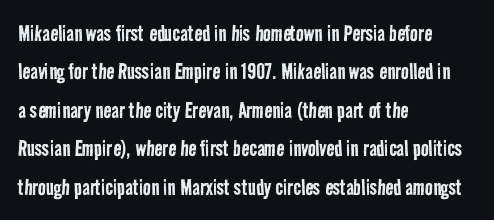
The image shows 26 px text type; set left-aligned, normal line spacing (1.48x), normal letter spacing, not underlined.
